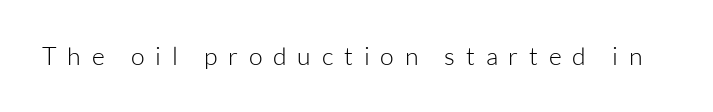
Q: Is the text bold? A: No.
Q: Is the text italic (slanted)? A: No, it is upright.
Q: Is the text underlined? A: No.
Q: Is the spacing between letters normal or unusually wide? A: Unusually wide.
